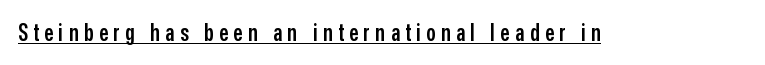
The image shows 23 px text type, upright; set unusually wide letter spacing (+0.24 em), underlined.
